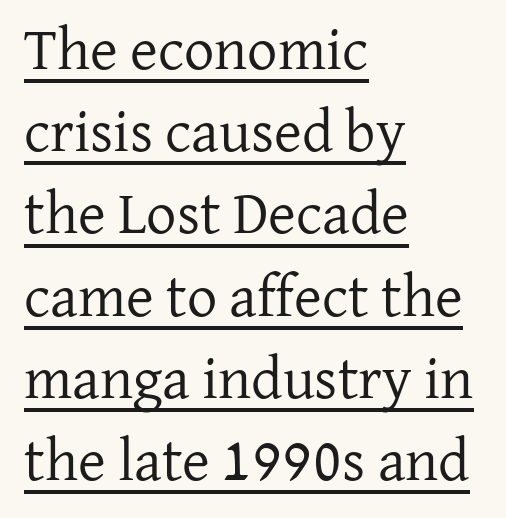
{"serif": "yes", "italic": "no", "bold": "no", "weight": "regular", "width": "normal", "stroke_contrast": "low", "x_height": "medium", "monospaced": "no", "underline": "yes", "align": "left", "line_spacing": "normal", "line_spacing_ratio": 1.37, "letter_spacing": "normal", "letter_spacing_em": 0.0, "glyph_px": 60}
